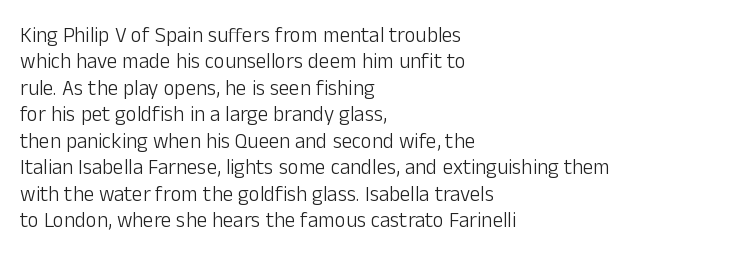
The rendering uses a moderate line-height, typical for paragraphs. Only glyphs here, with clear space below each row. The passage is arranged the way most books set body copy — flush left. Spacing between characters is what you'd get straight out of the box.
